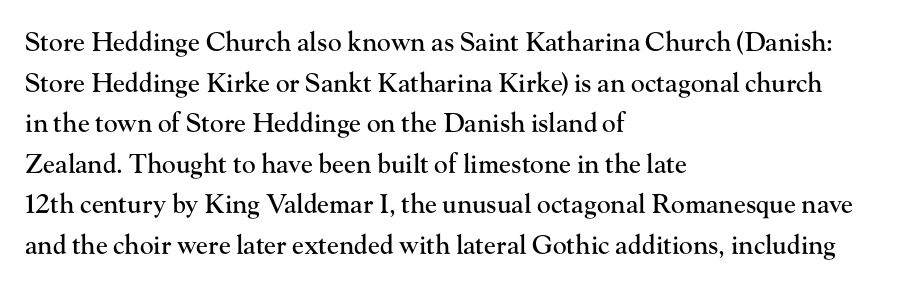
{"italic": "no", "underline": "no", "align": "left", "line_spacing": "normal", "line_spacing_ratio": 1.56, "letter_spacing": "normal", "letter_spacing_em": 0.0, "glyph_px": 26}
